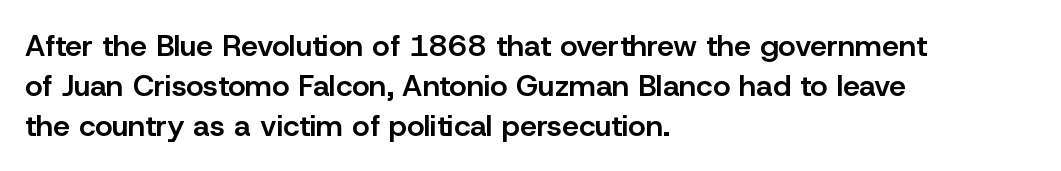
The image shows 30 px semibold sans-serif type, upright; set left-aligned, normal line spacing (1.33x), normal letter spacing, not underlined; low stroke contrast and a medium x-height.
